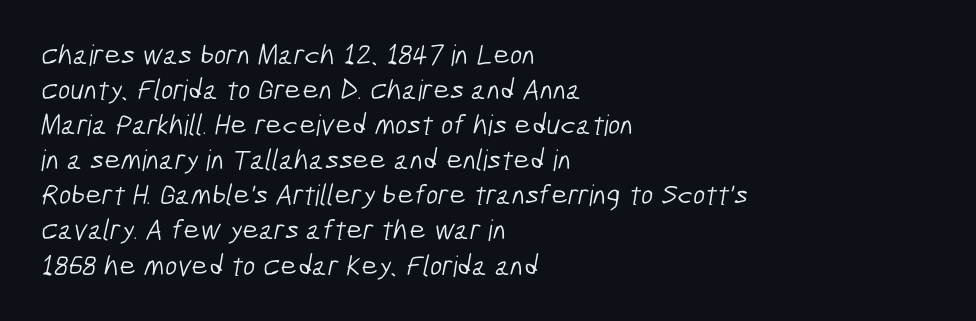
Q: Is the text bold? A: No.
Q: Is the typeface a serif or a sans-serif typeface? A: Sans-serif.
Q: Is the text underlined? A: No.
Q: How is the paragraph aligned? A: Left-aligned.
Q: Is the spacing between letters normal or unusually wide? A: Normal.
Q: Width (condensed, normal, or wide)? A: Condensed.
Q: Stroke contrast? A: Low.
Q: x-height? A: Medium.
Q: Monospaced? A: No.
